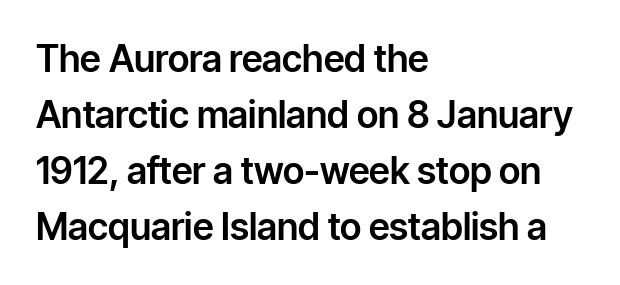
The image shows 37 px sans-serif type, upright; set left-aligned, normal line spacing (1.51x), normal letter spacing, not underlined; low stroke contrast and a medium x-height.
